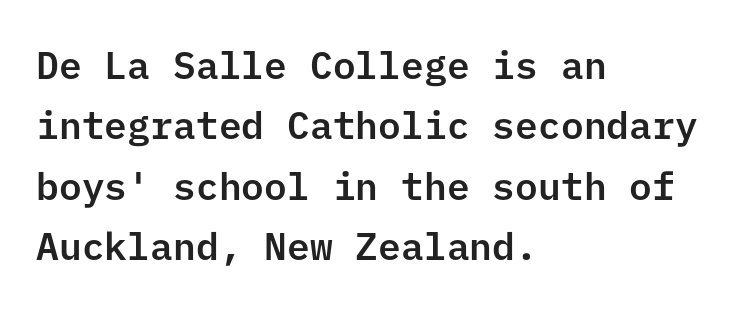
The image shows 38 px sans-serif type, upright; set left-aligned, normal line spacing (1.59x), normal letter spacing, not underlined; low stroke contrast and a medium x-height.
